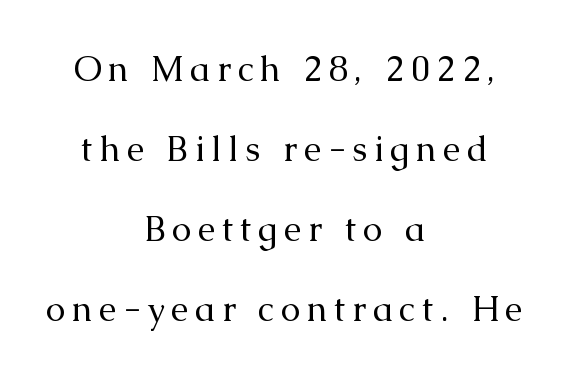
{"serif": "yes", "italic": "no", "bold": "no", "weight": "regular", "width": "normal", "stroke_contrast": "medium", "x_height": "medium", "monospaced": "no", "underline": "no", "align": "center", "line_spacing": "loose", "line_spacing_ratio": 2.29, "glyph_px": 35}
